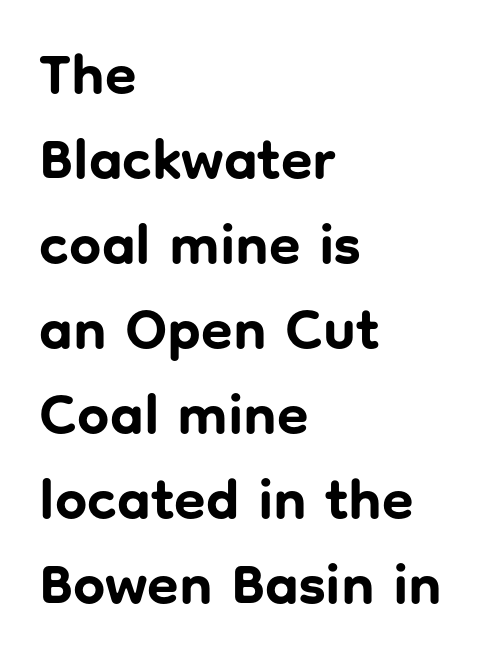
The image shows 57 px bold sans-serif type, upright; set left-aligned, normal line spacing (1.49x), normal letter spacing, not underlined; low stroke contrast and a medium x-height.
